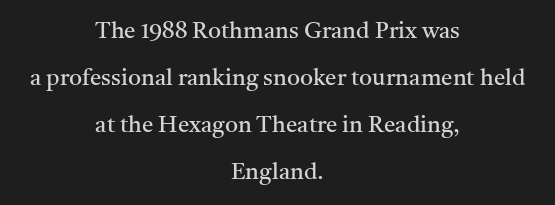
Q: Is the text bold? A: No.
Q: Is the text italic (slanted)? A: No, it is upright.
Q: Is the text underlined? A: No.
Q: How is the paragraph aligned? A: Centered.
Q: Is the spacing between letters normal or unusually wide? A: Normal.
Q: Is the spacing between lines tight, normal or loose? A: Loose.
